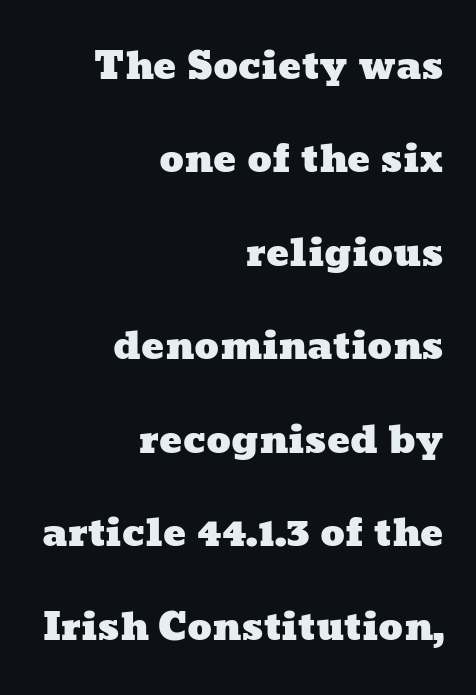
Here the glyphs are tracked normally, forming tight word shapes. What's the leading like? Stretched, with rows far apart. These lines are set flush right with a ragged left edge. Here the designer chose a conventional face with non-uniform glyph widths. Nobody drew a line under any word here.
